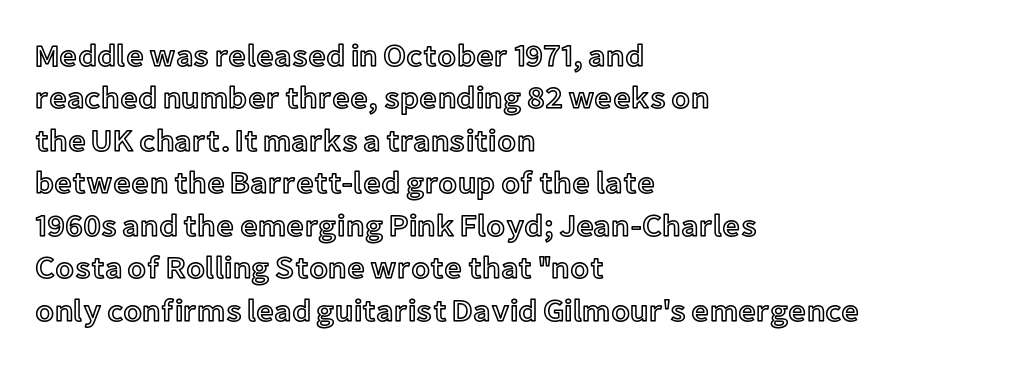
The image shows 31 px text type, upright; set left-aligned, normal line spacing (1.37x), normal letter spacing, not underlined; a medium x-height.
